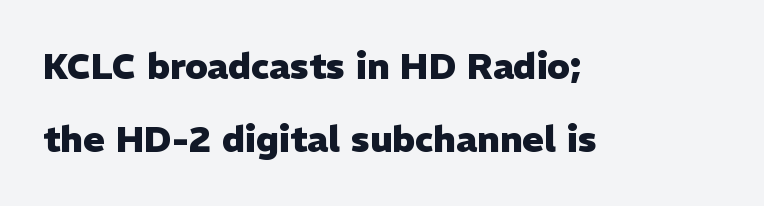
{"serif": "no", "italic": "no", "bold": "yes", "weight": "heavy", "width": "normal", "stroke_contrast": "low", "x_height": "medium", "monospaced": "no", "underline": "no", "align": "left", "line_spacing": "loose", "line_spacing_ratio": 2.03, "letter_spacing": "normal", "letter_spacing_em": 0.0, "glyph_px": 36}
